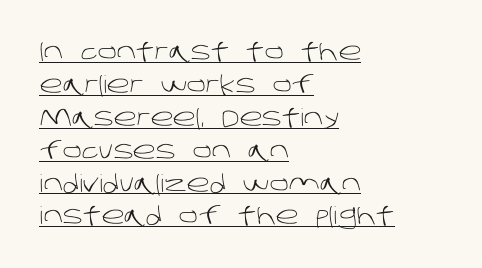
Interline gaps are of average width in this sample. Reading down the block, your eye returns to a fixed left position each line. The face used here appears with an underline applied. The characters are drawn with everyday or finer stroke widths. This sample uses plain, unmodified letter spacing.
